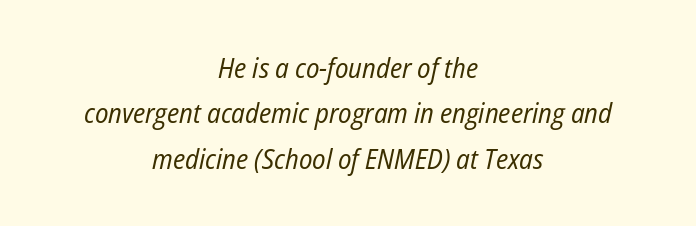
Q: Is the text bold? A: No.
Q: Is the text italic (slanted)? A: Yes, it leans right by about 12 degrees.
Q: Is the text underlined? A: No.
Q: How is the paragraph aligned? A: Centered.
Q: Is the spacing between letters normal or unusually wide? A: Normal.
Q: Is the spacing between lines tight, normal or loose? A: Normal.
Q: Width (condensed, normal, or wide)? A: Condensed.
Q: Stroke contrast? A: Low.
Q: x-height? A: Medium.
Q: Monospaced? A: No.
